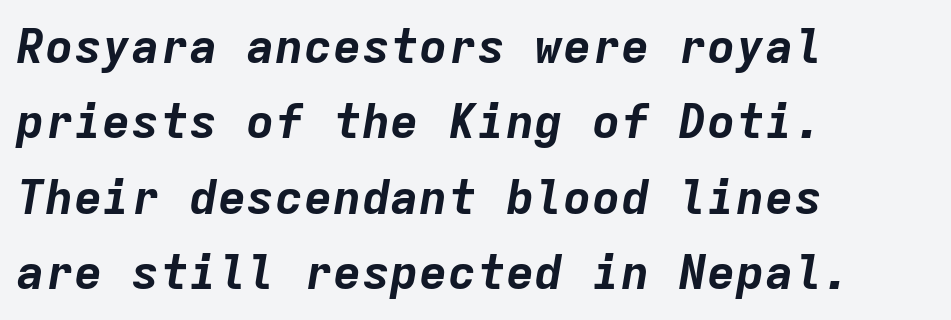
{"italic": "yes", "lean": "right", "slant_degrees": 9, "bold": "yes", "weight": "bold", "width": "normal", "stroke_contrast": "low", "x_height": "medium", "monospaced": "yes", "underline": "no", "align": "left", "line_spacing": "normal", "line_spacing_ratio": 1.57, "letter_spacing": "normal", "letter_spacing_em": 0.0, "glyph_px": 48}
